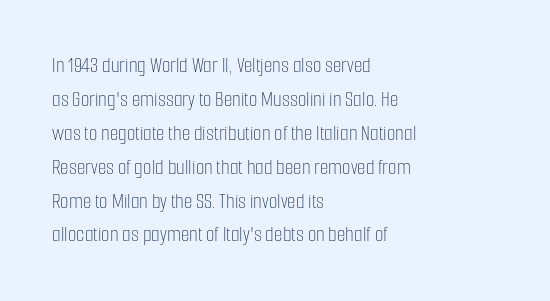
The image shows 22 px text type, upright; set left-aligned, normal line spacing (1.54x), normal letter spacing, not underlined.
